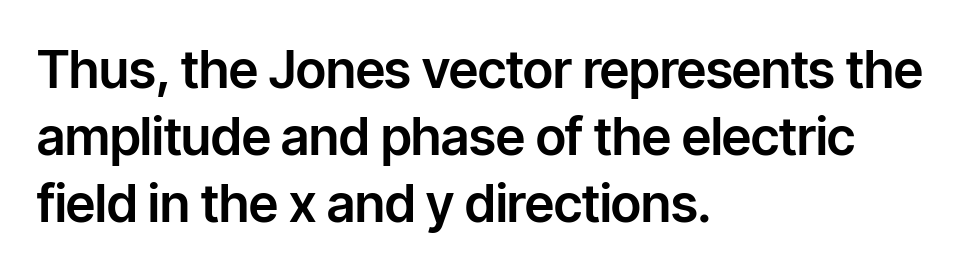
The zone under the glyphs is completely vacant. Is the letter spacing exaggerated? No — it looks like the ordinary default. Are there feet on the stems? There aren't — it's a sans. All the whitespace from short lines collects on the right. The space between consecutive lines is moderate. Upright lettering throughout.
